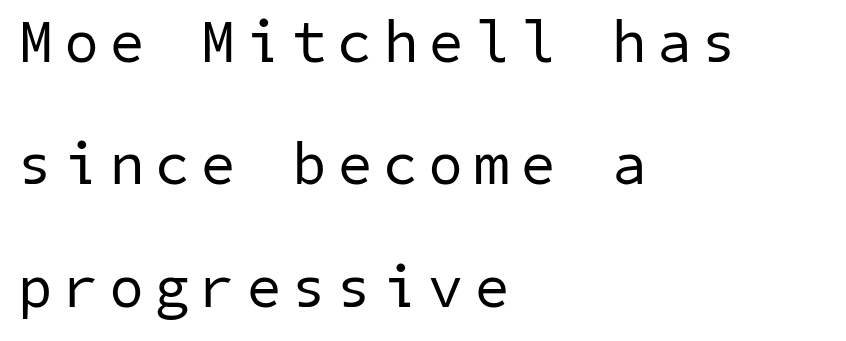
The image shows 60 px regular-weight sans-serif type; set left-aligned, loose line spacing (2.04x), unusually wide letter spacing (+0.21 em), not underlined; low stroke contrast and a medium x-height.
